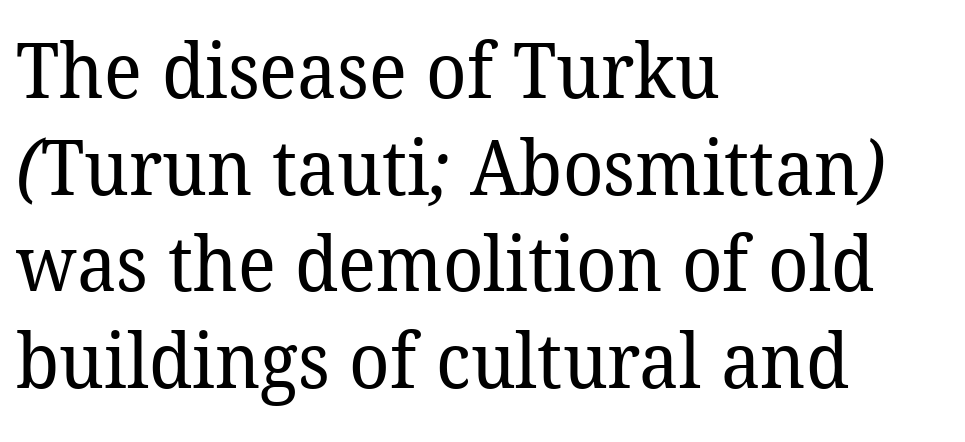
{"serif": "yes", "bold": "no", "weight": "regular", "width": "normal", "stroke_contrast": "low", "x_height": "medium", "monospaced": "no", "underline": "no", "align": "left", "line_spacing": "normal", "line_spacing_ratio": 1.27, "letter_spacing": "normal", "letter_spacing_em": 0.0, "glyph_px": 76}
